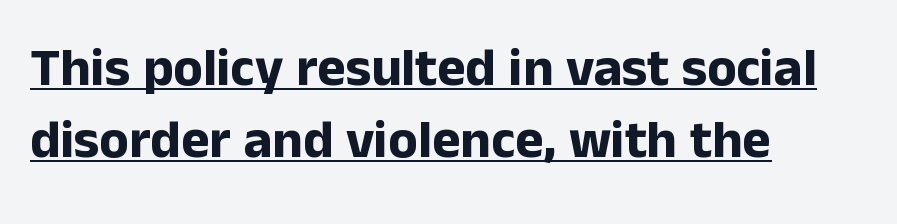
The image shows 54 px bold sans-serif type, upright; set left-aligned, normal line spacing (1.34x), normal letter spacing, underlined; low stroke contrast and a medium x-height.
